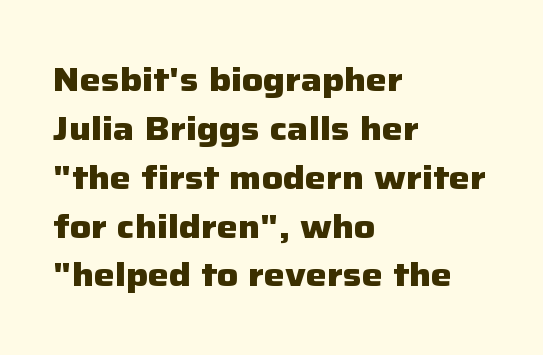
{"serif": "no", "italic": "no", "bold": "yes", "weight": "heavy", "width": "normal", "stroke_contrast": "low", "x_height": "medium", "monospaced": "no", "underline": "no", "align": "left", "line_spacing": "normal", "line_spacing_ratio": 1.48, "letter_spacing": "normal", "letter_spacing_em": 0.0, "glyph_px": 33}
